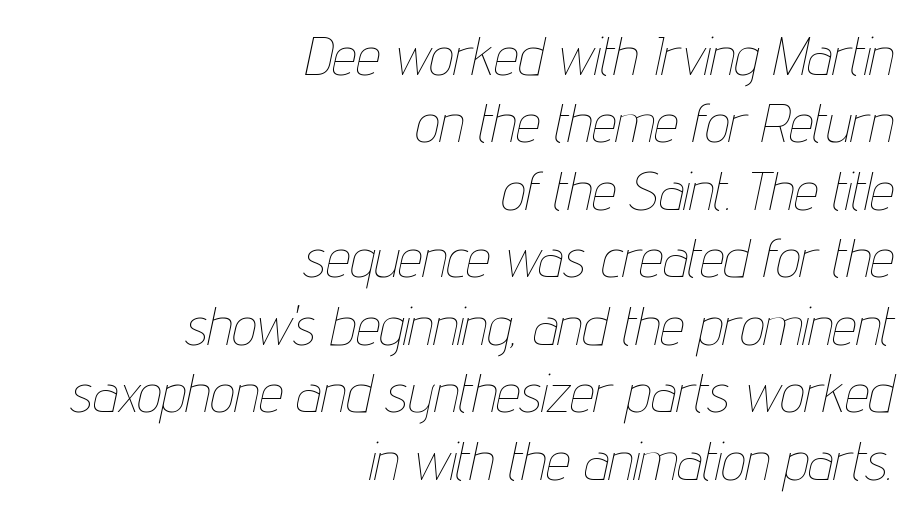
The image shows 54 px thin, condensed type, italic (leaning right); set right-aligned, normal line spacing (1.25x), normal letter spacing, not underlined; low stroke contrast and a medium x-height.
